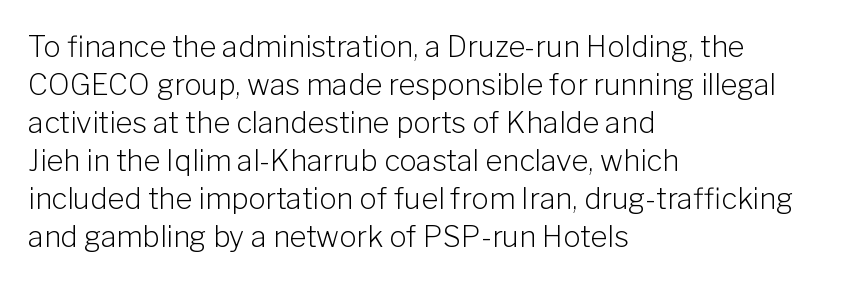
The image shows 29 px light sans-serif type, upright; set left-aligned, normal line spacing (1.31x), normal letter spacing, not underlined; low stroke contrast and a medium x-height.
